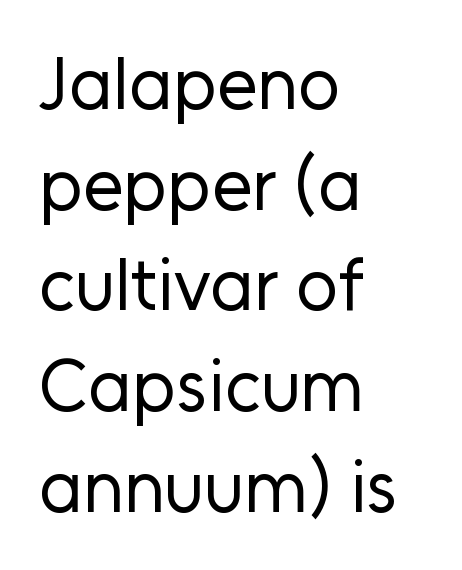
{"serif": "no", "italic": "no", "bold": "no", "weight": "regular", "width": "normal", "stroke_contrast": "low", "x_height": "medium", "monospaced": "no", "underline": "no", "align": "left", "line_spacing": "normal", "line_spacing_ratio": 1.38, "letter_spacing": "normal", "letter_spacing_em": 0.0, "glyph_px": 73}
